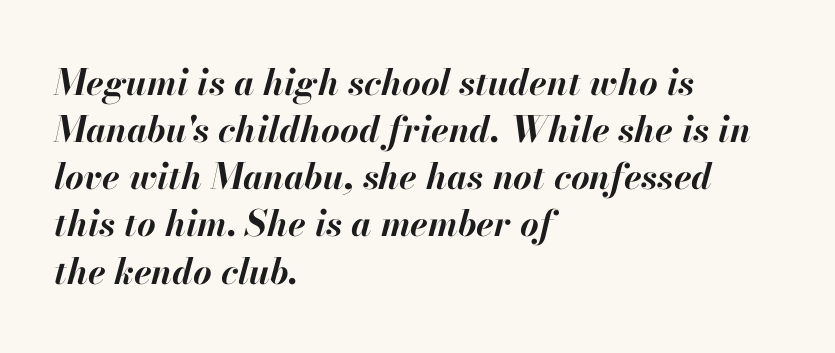
The image shows 36 px bold type, italic (leaning right); set left-aligned, normal line spacing (1.31x), normal letter spacing, not underlined; high stroke contrast and a small x-height.
